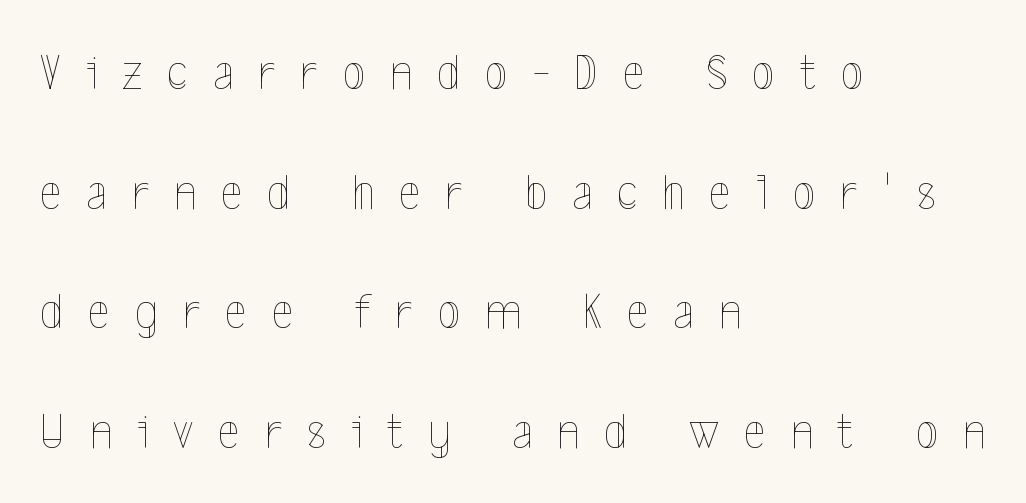
Rendered with straight, roman letterforms. What's the leading like? Stretched, with rows far apart. Note the varied advance widths — an 'i' is clearly narrower than an 'm'. The passage is arranged the way most books set body copy — flush left. Stems here are at most as thick as an everyday book face. Letter spacing: wide.
